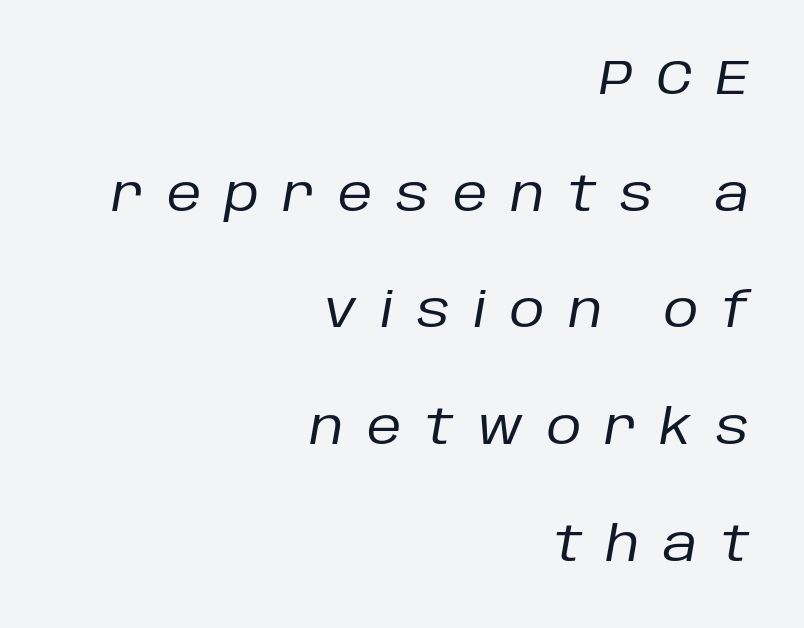
Weight class: somewhere from thin through regular. If you measured baseline to baseline, you'd find a long distance. The strip under each line holds only bare page. The passage shown is typed in a proportional face where columns would drift. These lines have a slow, spaced-out rhythm from letter to letter. There's an unmistakable incline to the writing here.
